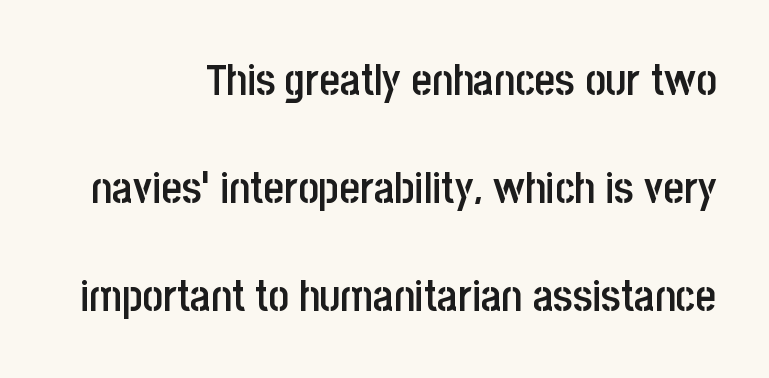
Q: Is the text bold? A: Semi-bold.
Q: Is the text italic (slanted)? A: No, it is upright.
Q: Is the typeface a serif or a sans-serif typeface? A: Sans-serif.
Q: Is the text underlined? A: No.
Q: How is the paragraph aligned? A: Right-aligned.
Q: Is the spacing between letters normal or unusually wide? A: Normal.
Q: Is the spacing between lines tight, normal or loose? A: Loose.
Q: Width (condensed, normal, or wide)? A: Condensed.
Q: Stroke contrast? A: Low.
Q: x-height? A: Large.
Q: Monospaced? A: No.
